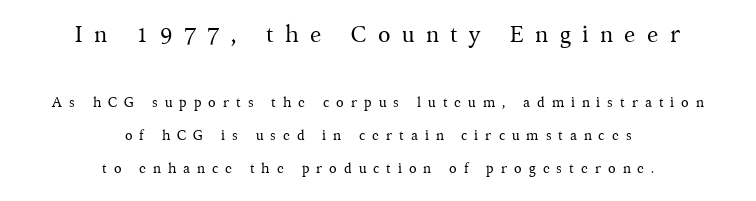
The image shows 23 px text type, upright; set centered, loose line spacing (2.34x), unusually wide letter spacing (+0.49 em), not underlined; the first (top) block is 1.64x larger.
